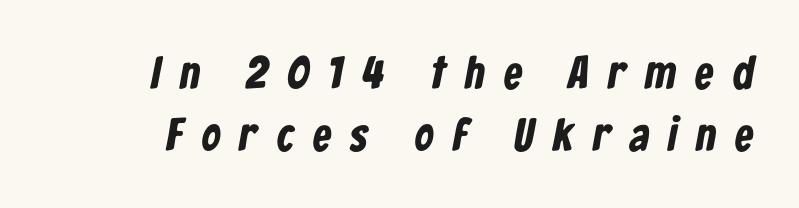
Q: Is the text bold? A: Yes.
Q: Is the typeface a serif or a sans-serif typeface? A: Sans-serif.
Q: Is the text underlined? A: No.
Q: Is the spacing between letters normal or unusually wide? A: Unusually wide.
Q: Is the spacing between lines tight, normal or loose? A: Normal.
Q: Width (condensed, normal, or wide)? A: Condensed.
Q: Stroke contrast? A: Low.
Q: x-height? A: Medium.
Q: Monospaced? A: No.
